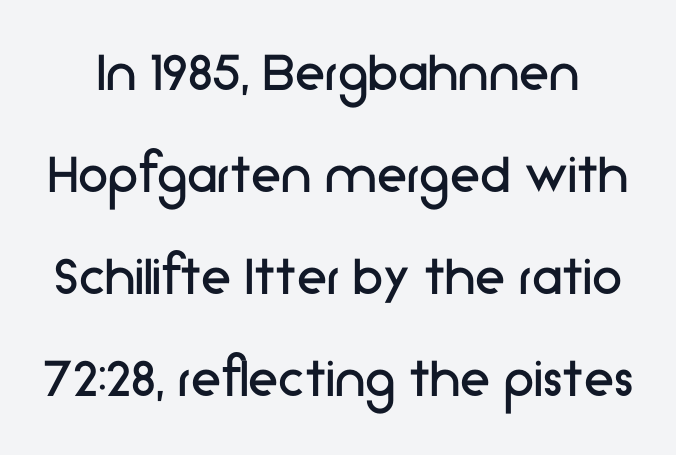
{"serif": "no", "italic": "no", "bold": "no", "weight": "regular", "width": "normal", "stroke_contrast": "low", "x_height": "medium", "monospaced": "no", "underline": "no", "line_spacing": "normal", "line_spacing_ratio": 1.67, "letter_spacing": "normal", "letter_spacing_em": 0.0, "glyph_px": 61}
